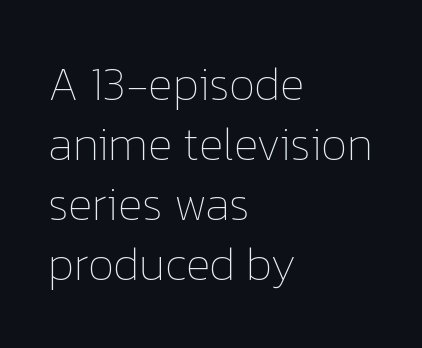
Q: Is the text bold? A: No.
Q: Is the text italic (slanted)? A: No, it is upright.
Q: Is the text underlined? A: No.
Q: How is the paragraph aligned? A: Left-aligned.
Q: Is the spacing between letters normal or unusually wide? A: Normal.
Q: Is the spacing between lines tight, normal or loose? A: Normal.
Q: Width (condensed, normal, or wide)? A: Normal.
Q: Stroke contrast? A: Low.
Q: x-height? A: Medium.
Q: Monospaced? A: No.
